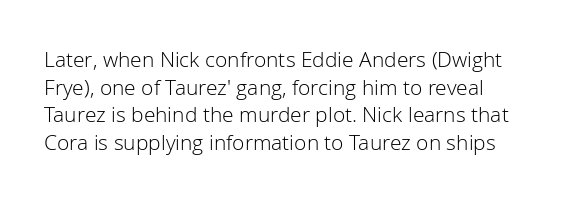
The image shows 21 px text type, upright; set normal line spacing (1.31x), normal letter spacing, not underlined.
